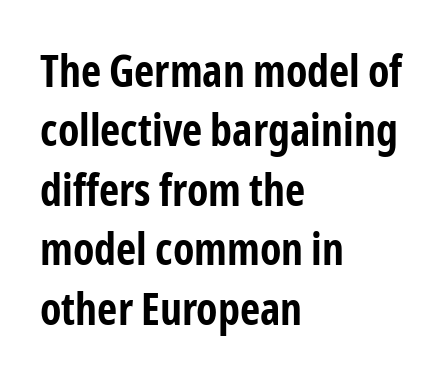
Default kerning and tracking; the words read as compact shapes. Has an underline been added? It has not. This sample has the flowing, uneven cadence of proportional lettering. Is this a sans? Yes — the strokes have no serifs.
